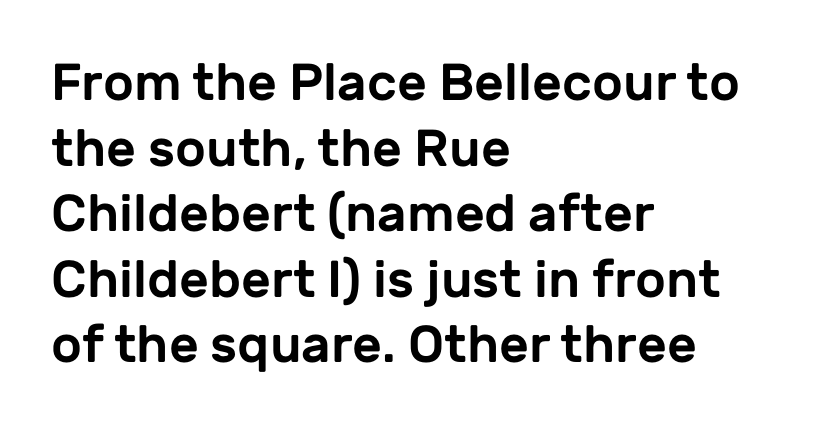
Q: Is the text italic (slanted)? A: No, it is upright.
Q: Is the typeface a serif or a sans-serif typeface? A: Sans-serif.
Q: Is the text underlined? A: No.
Q: How is the paragraph aligned? A: Left-aligned.
Q: Is the spacing between letters normal or unusually wide? A: Normal.
Q: Is the spacing between lines tight, normal or loose? A: Normal.
Q: Width (condensed, normal, or wide)? A: Normal.
Q: Stroke contrast? A: Low.
Q: x-height? A: Medium.
Q: Monospaced? A: No.
